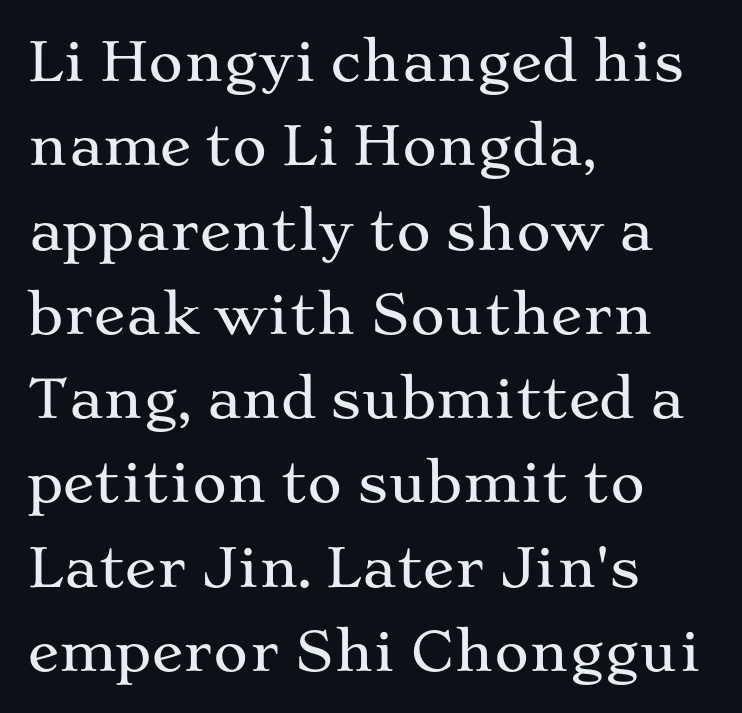
Casual observation: everything's shoved over to the left. The specimen reads as upright at a glance. Note: serifs present on the glyphs. Each word holds together tightly as a unit, with standard inter-letter gaps. Reading down the column, the eye jumps a familiar distance to each next line.
